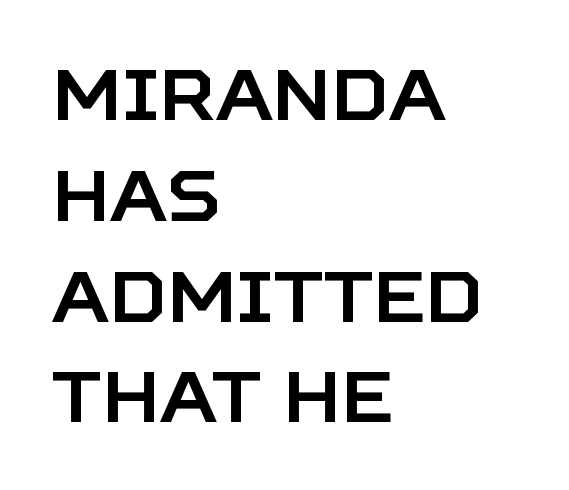
The image shows 71 px sans-serif type, upright; set left-aligned, normal line spacing (1.42x), normal letter spacing, not underlined; low stroke contrast and a large x-height.
